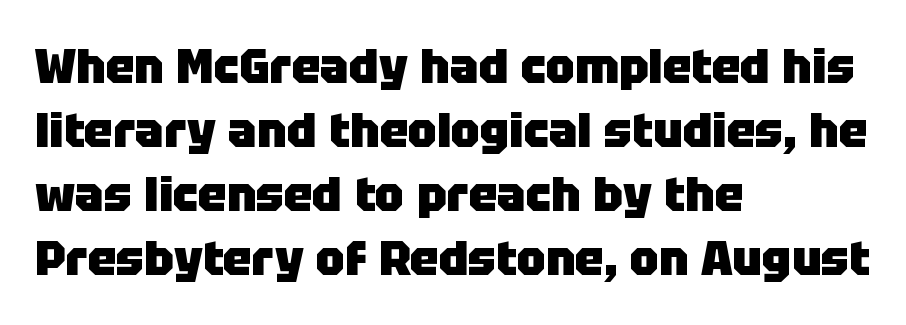
The image shows 48 px heavy sans-serif type, upright; set left-aligned, normal line spacing (1.33x), normal letter spacing, not underlined; low stroke contrast and a large x-height.
